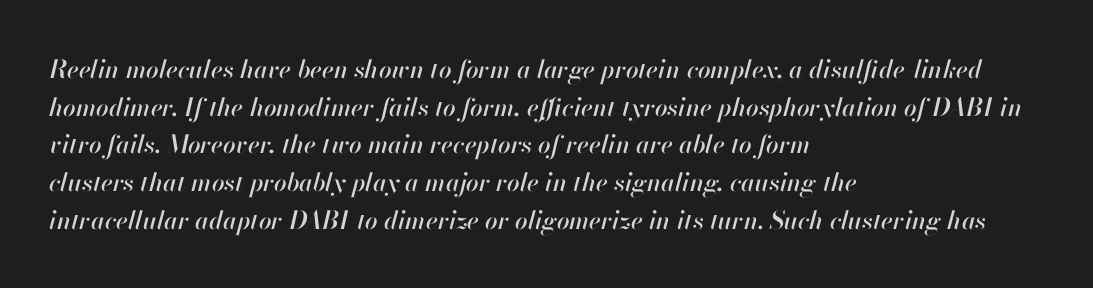
{"italic": "yes", "lean": "right", "slant_degrees": 13, "underline": "no", "align": "left", "line_spacing": "normal", "line_spacing_ratio": 1.51, "letter_spacing": "normal", "letter_spacing_em": 0.0, "glyph_px": 25}
